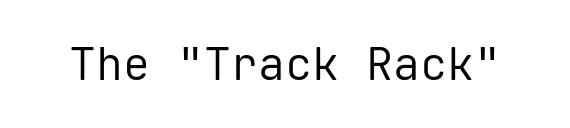
Monospaced: the letters line up in strict vertical columns. Nobody touched the tracking dial on this one. Weight: in the light-to-regular range. Anything drawn beneath the words? Only blank space.
